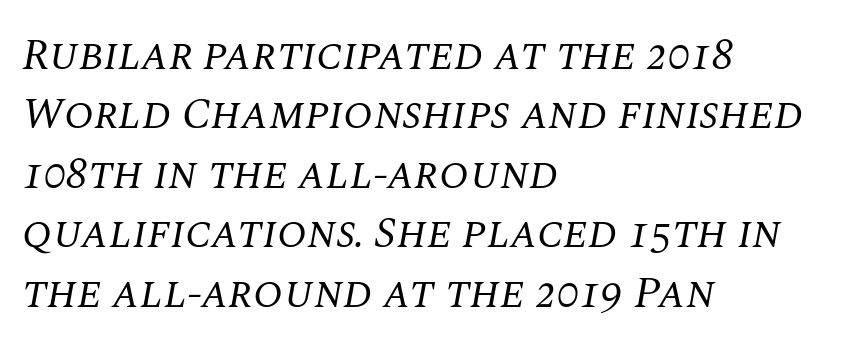
Q: Is the text bold? A: No.
Q: Is the text italic (slanted)? A: Yes, it leans right by about 10 degrees.
Q: Is the typeface a serif or a sans-serif typeface? A: Serif.
Q: Is the text underlined? A: No.
Q: How is the paragraph aligned? A: Left-aligned.
Q: Is the spacing between letters normal or unusually wide? A: Normal.
Q: Is the spacing between lines tight, normal or loose? A: Normal.
Q: Width (condensed, normal, or wide)? A: Normal.
Q: Stroke contrast? A: Medium.
Q: x-height? A: Large.
Q: Monospaced? A: No.
